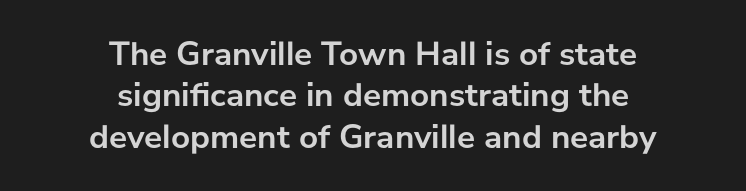
Q: Is the text bold? A: Yes.
Q: Is the text italic (slanted)? A: No, it is upright.
Q: Is the typeface a serif or a sans-serif typeface? A: Sans-serif.
Q: Is the text underlined? A: No.
Q: How is the paragraph aligned? A: Centered.
Q: Is the spacing between letters normal or unusually wide? A: Normal.
Q: Width (condensed, normal, or wide)? A: Normal.
Q: Stroke contrast? A: Low.
Q: x-height? A: Medium.
Q: Monospaced? A: No.
